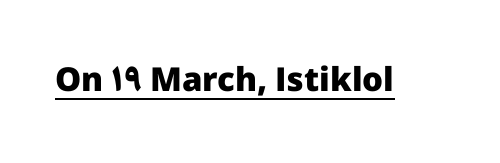
Q: Is the text bold? A: Yes.
Q: Is the text italic (slanted)? A: No, it is upright.
Q: Is the typeface a serif or a sans-serif typeface? A: Sans-serif.
Q: Is the text underlined? A: Yes.
Q: Is the spacing between letters normal or unusually wide? A: Normal.
Q: Width (condensed, normal, or wide)? A: Normal.
Q: Stroke contrast? A: Low.
Q: x-height? A: Medium.
Q: Monospaced? A: No.
